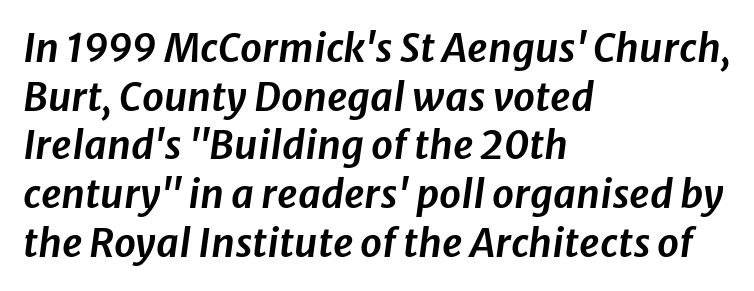
The image shows 39 px text type, italic (leaning right); set left-aligned, normal line spacing (1.25x), normal letter spacing, not underlined; low stroke contrast and a medium x-height.
